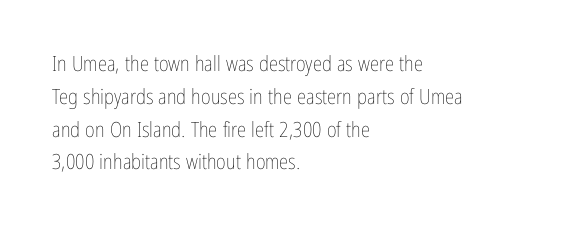
{"italic": "no", "bold": "no", "underline": "no", "align": "left", "line_spacing": "normal", "line_spacing_ratio": 1.56, "letter_spacing": "normal", "letter_spacing_em": 0.0, "glyph_px": 21}
